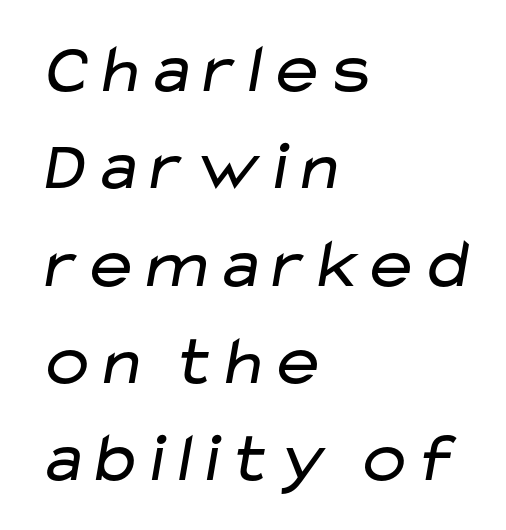
In terms of letterspacing, this is plain default setting. Each letter keeps its own natural width here, so spacing adapts to shape. The passage shown is not underscored anywhere. Is this a sans? Yes — the strokes have no serifs. In terms of leading, this rendering sits right in the middle.
